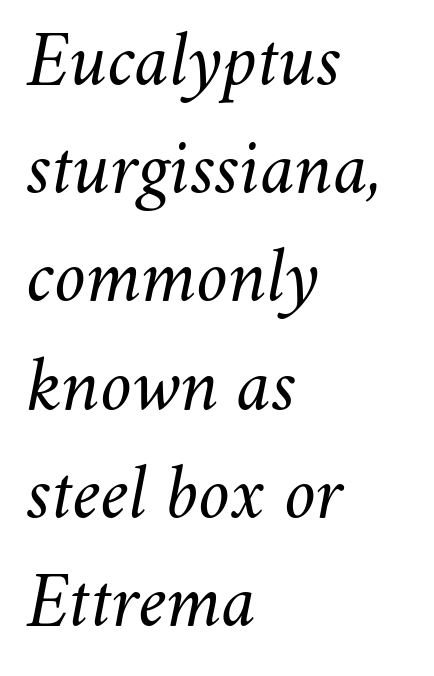
{"italic": "yes", "lean": "right", "slant_degrees": 11, "bold": "no", "weight": "light", "width": "normal", "stroke_contrast": "medium", "x_height": "small", "monospaced": "no", "underline": "no", "align": "left", "line_spacing": "normal", "line_spacing_ratio": 1.37, "letter_spacing": "normal", "letter_spacing_em": 0.0, "glyph_px": 79}
